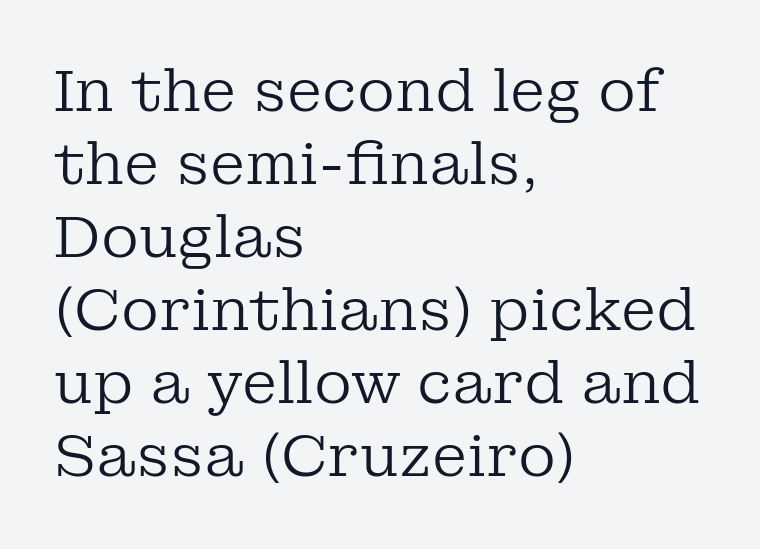
The image shows 58 px regular-weight serif type, upright; set left-aligned, normal line spacing (1.26x), normal letter spacing, not underlined; low stroke contrast and a medium x-height.
